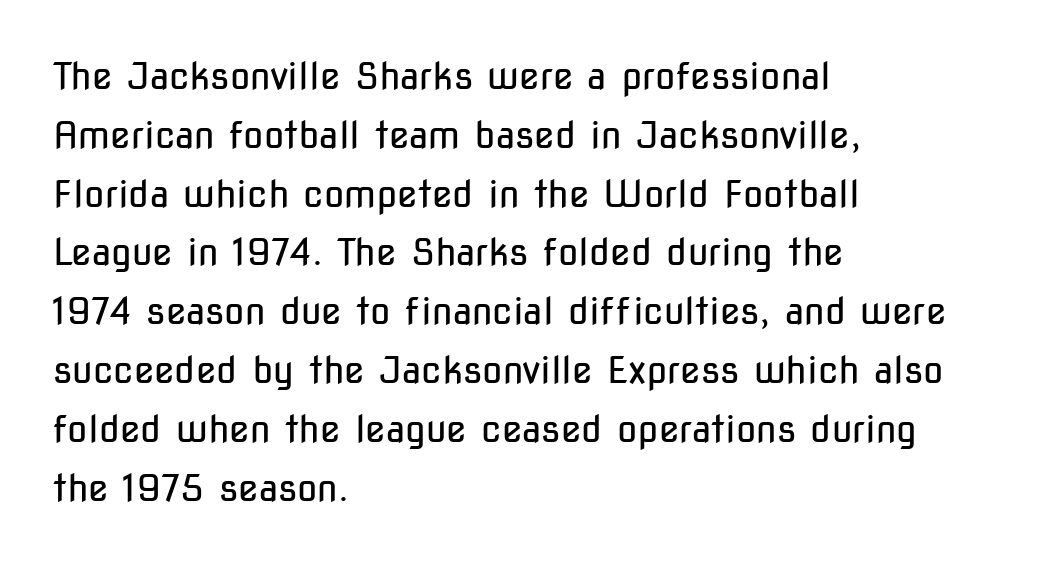
I'd call this a sans setting — the letters go barefoot. The letters sit at their default tracking, neither squeezed nor spread. When letters stand straight like this, we call the style roman or upright. These lines are rendered in a variable-pitch font. Stroke mass is kept to a normal reading level or below.
